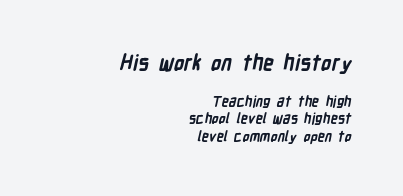
The image shows 21 px bold type; set right-aligned, line spacing 1.22x, normal letter spacing, not underlined; the first (top) block is 1.5x larger.
